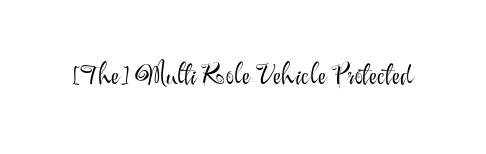
Q: Is the text bold? A: No.
Q: Is the typeface a serif or a sans-serif typeface? A: Sans-serif.
Q: Is the text underlined? A: No.
Q: Is the spacing between letters normal or unusually wide? A: Normal.
Q: Width (condensed, normal, or wide)? A: Normal.
Q: Stroke contrast? A: Medium.
Q: x-height? A: Small.
Q: Monospaced? A: No.
